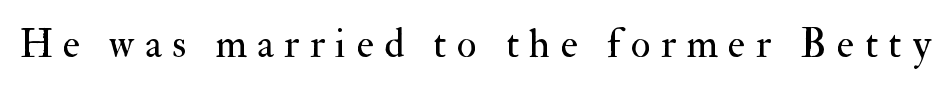
{"serif": "yes", "italic": "no", "bold": "no", "weight": "regular", "width": "normal", "stroke_contrast": "medium", "x_height": "small", "monospaced": "no", "underline": "no", "letter_spacing": "wide", "letter_spacing_em": 0.25, "glyph_px": 41}
